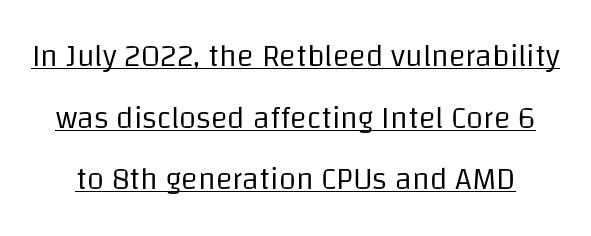
The image shows 31 px regular-weight sans-serif type, upright; set loose line spacing (1.99x), normal letter spacing, underlined; low stroke contrast and a large x-height.
